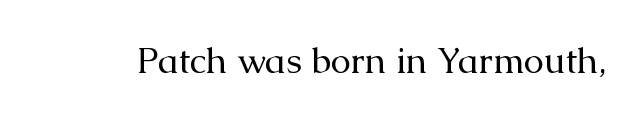
{"serif": "yes", "italic": "no", "bold": "no", "weight": "regular", "width": "normal", "stroke_contrast": "medium", "x_height": "medium", "monospaced": "no", "underline": "no", "letter_spacing": "normal", "letter_spacing_em": 0.0, "glyph_px": 36}
